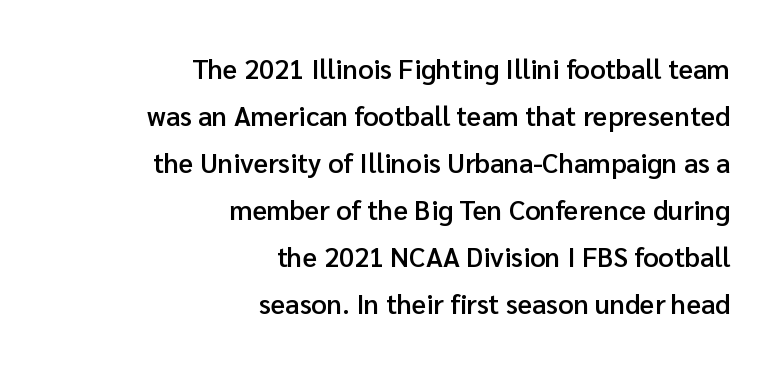
These lines are set flush right with a ragged left edge. A clean baseline with only descenders dipping below it. These words are printed semibold, heavier than regular yet not bold. There is no visible air inserted between adjacent glyphs. This is roman type, the default non-slanted kind.
